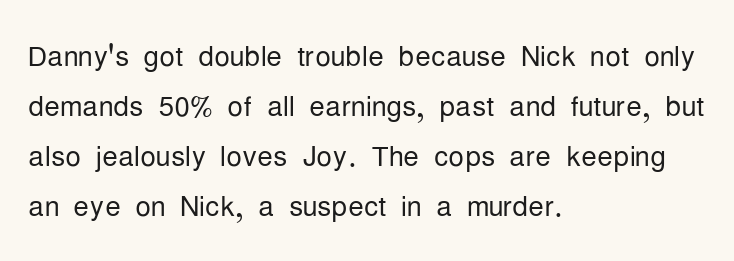
Q: Is the text bold? A: No.
Q: Is the text italic (slanted)? A: No, it is upright.
Q: Is the typeface a serif or a sans-serif typeface? A: Sans-serif.
Q: Is the text underlined? A: No.
Q: How is the paragraph aligned? A: Left-aligned.
Q: Is the spacing between letters normal or unusually wide? A: Normal.
Q: Is the spacing between lines tight, normal or loose? A: Normal.
Q: Width (condensed, normal, or wide)? A: Condensed.
Q: Stroke contrast? A: Low.
Q: x-height? A: Medium.
Q: Monospaced? A: No.
